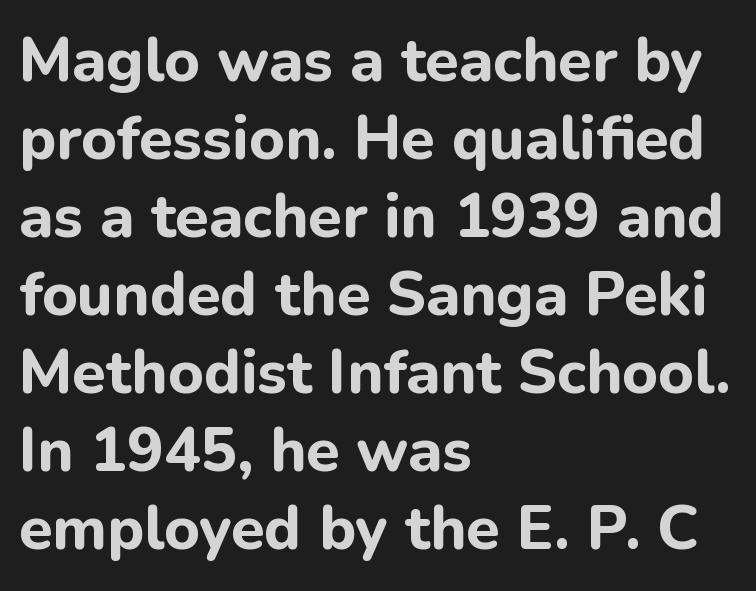
{"serif": "no", "italic": "no", "bold": "yes", "weight": "bold", "width": "normal", "stroke_contrast": "low", "x_height": "medium", "monospaced": "no", "underline": "no", "align": "left", "line_spacing": "normal", "line_spacing_ratio": 1.28, "letter_spacing": "normal", "letter_spacing_em": 0.0, "glyph_px": 61}
